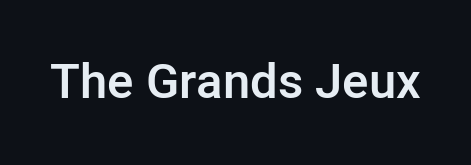
Q: Is the text bold? A: Semi-bold.
Q: Is the text italic (slanted)? A: No, it is upright.
Q: Is the typeface a serif or a sans-serif typeface? A: Sans-serif.
Q: Is the text underlined? A: No.
Q: Is the spacing between letters normal or unusually wide? A: Normal.
Q: Width (condensed, normal, or wide)? A: Normal.
Q: Stroke contrast? A: Low.
Q: x-height? A: Medium.
Q: Monospaced? A: No.
